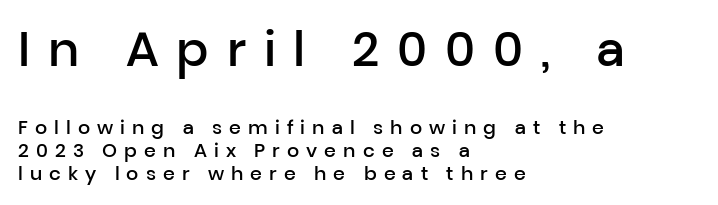
{"serif": "no", "italic": "no", "bold": "semi", "weight": "semibold", "width": "normal", "stroke_contrast": "low", "x_height": "medium", "monospaced": "no", "underline": "no", "align": "left", "line_spacing_ratio": 1.22, "letter_spacing": "wide", "letter_spacing_em": 0.37, "larger_block": "first", "size_ratio": 2.53, "glyph_px": 48}
